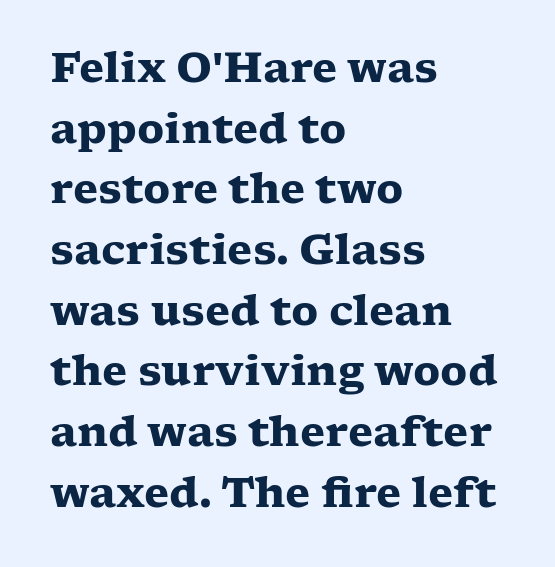
{"serif": "yes", "italic": "no", "bold": "yes", "weight": "heavy", "width": "wide", "stroke_contrast": "low", "x_height": "medium", "monospaced": "no", "underline": "no", "align": "left", "line_spacing": "normal", "line_spacing_ratio": 1.48, "letter_spacing": "normal", "letter_spacing_em": 0.0, "glyph_px": 41}
